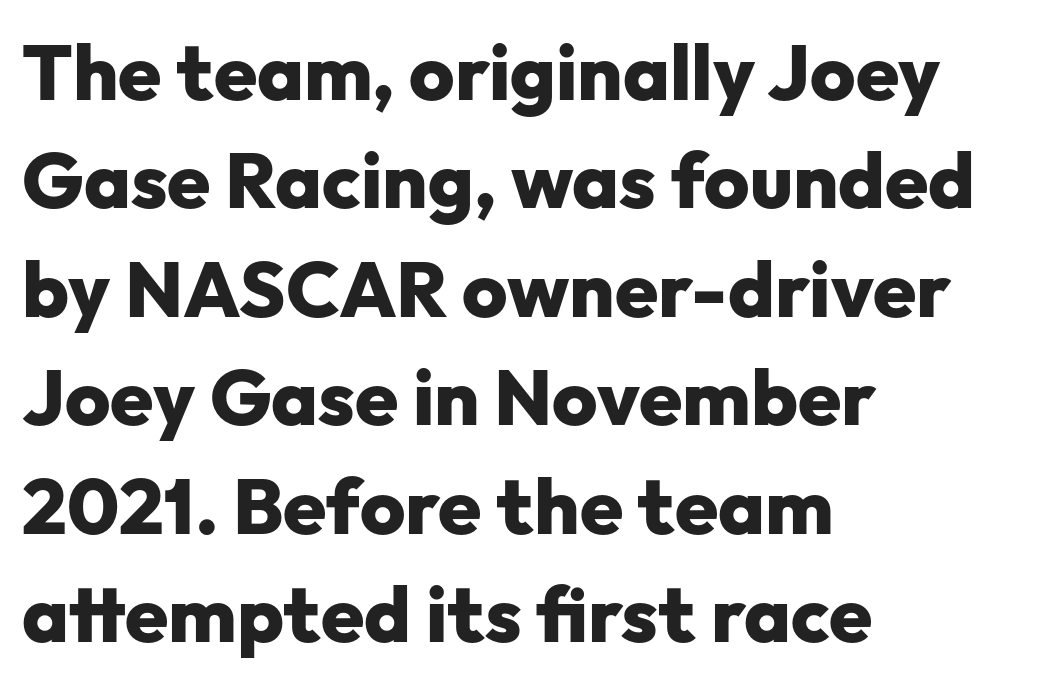
{"serif": "no", "italic": "no", "bold": "yes", "weight": "heavy", "width": "normal", "stroke_contrast": "low", "x_height": "medium", "monospaced": "no", "underline": "no", "align": "left", "line_spacing": "normal", "line_spacing_ratio": 1.39, "letter_spacing": "normal", "letter_spacing_em": 0.0, "glyph_px": 78}
